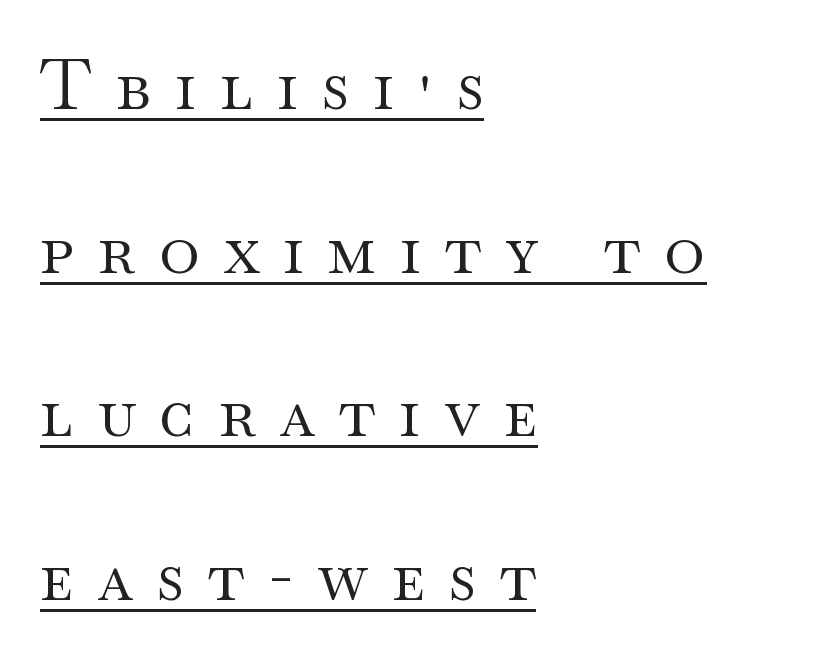
{"serif": "yes", "italic": "no", "bold": "no", "weight": "regular", "width": "wide", "stroke_contrast": "medium", "x_height": "small", "monospaced": "no", "underline": "yes", "align": "left", "line_spacing": "loose", "line_spacing_ratio": 2.37, "letter_spacing": "wide", "letter_spacing_em": 0.35, "glyph_px": 69}
